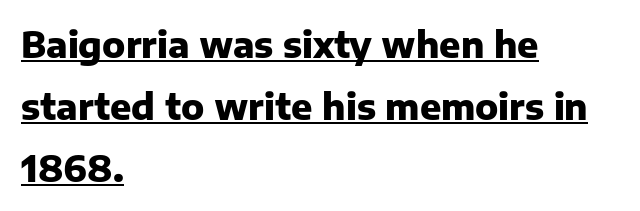
The typesetting leans heavy: a genuine bold. Casual observation: everything's shoved over to the left. Proportional: the letters do not fall into vertical columns. The typesetter has applied underlining to the passage shown. Words appear dense and cohesive because spacing is normal.
